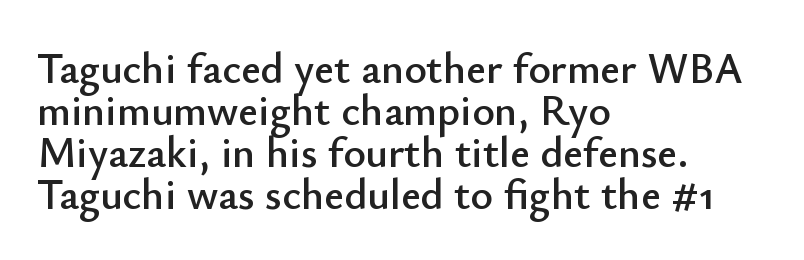
{"serif": "no", "italic": "no", "width": "normal", "stroke_contrast": "low", "x_height": "small", "monospaced": "no", "underline": "no", "align": "left", "line_spacing": "tight", "line_spacing_ratio": 0.98, "letter_spacing": "normal", "letter_spacing_em": 0.0, "glyph_px": 43}
